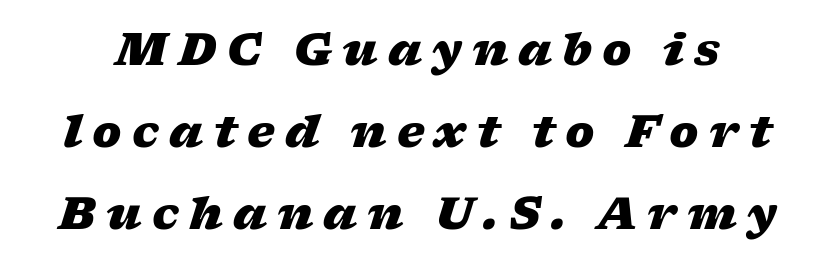
The image shows 44 px heavy, wide type, italic (leaning right); set line spacing 1.86x, unusually wide letter spacing (+0.23 em), not underlined; low stroke contrast and a medium x-height.
